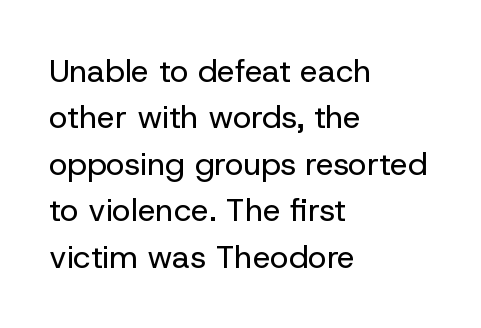
A student would call this left alignment; a typographer would say flush left, rag right. Lines of text with bare space underneath. The strokes are not fattened; the text isn't bold. Does extra space separate the letters? No, they use regular spacing. Does the lettering tilt? It doesn't — this is upright. The vertical gap from one line to the next is medium.
